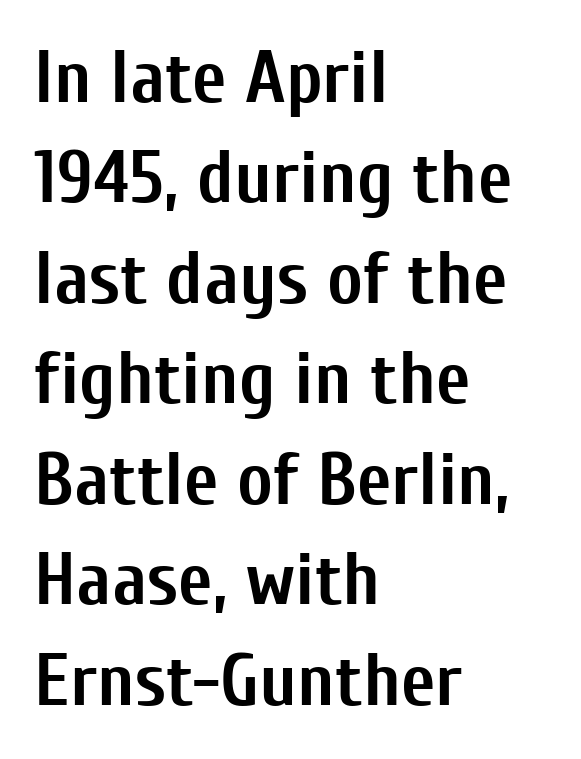
The passage shown is emphatically bold. Looks like regular typesetting: each glyph gets only the width it needs. No italicization has been applied; the sample stays upright. The horizontal fit of the characters is conventional and even. Regular leading. These lines stack with their left ends in a neat column.
